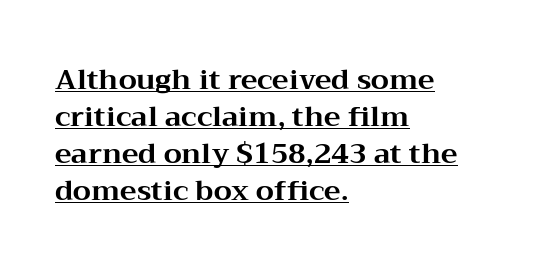
Q: Is the text bold? A: Yes.
Q: Is the text italic (slanted)? A: No, it is upright.
Q: Is the typeface a serif or a sans-serif typeface? A: Serif.
Q: Is the text underlined? A: Yes.
Q: How is the paragraph aligned? A: Left-aligned.
Q: Is the spacing between letters normal or unusually wide? A: Normal.
Q: Is the spacing between lines tight, normal or loose? A: Normal.
Q: Width (condensed, normal, or wide)? A: Wide.
Q: Stroke contrast? A: Medium.
Q: x-height? A: Medium.
Q: Monospaced? A: No.
